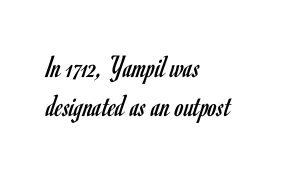
{"serif": "no", "bold": "no", "weight": "regular", "width": "condensed", "stroke_contrast": "low", "x_height": "small", "monospaced": "no", "underline": "no", "align": "left", "line_spacing_ratio": 1.23, "letter_spacing": "normal", "letter_spacing_em": 0.0, "glyph_px": 32}
